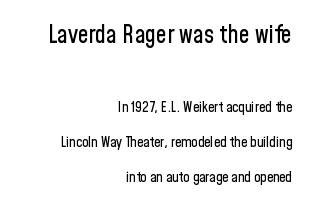
Q: Is the text italic (slanted)? A: No, it is upright.
Q: Is the text underlined? A: No.
Q: How is the paragraph aligned? A: Right-aligned.
Q: Is the spacing between letters normal or unusually wide? A: Normal.
Q: Is the spacing between lines tight, normal or loose? A: Loose.
Q: Which block of text is set in a larger size, the first (top) or the second (bottom)? A: The first (top) one.
